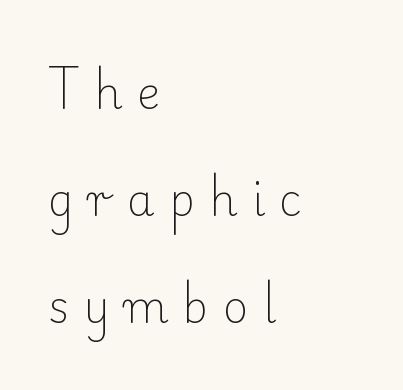
The image shows 44 px light serif type, upright; set left-aligned, loose line spacing (2.43x), unusually wide letter spacing (+0.32 em), not underlined; low stroke contrast and a small x-height.
